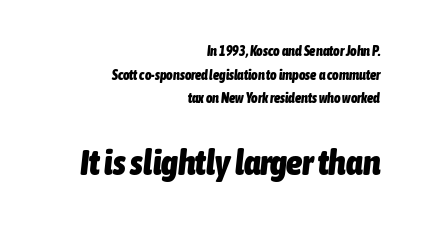
Nobody drew a line under any word here. Heft: maximum for text — a bold. This sample is right-justified, so line beginnings fall wherever the words allow. Slanted lettering throughout. Is the letter spacing exaggerated? No — it looks like the ordinary default. Proportional: the letters do not fall into vertical columns.
